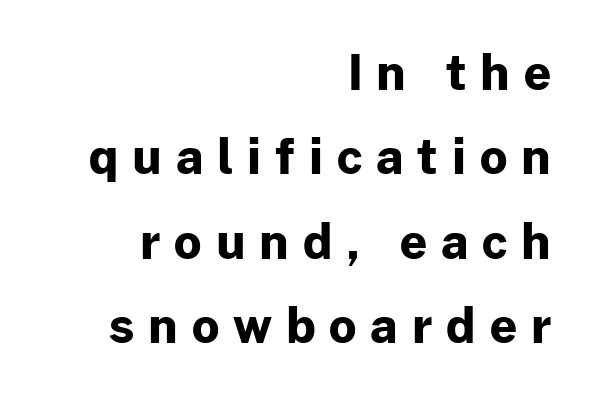
The image shows 48 px bold sans-serif type, upright; set right-aligned, line spacing 1.76x, unusually wide letter spacing (+0.29 em), not underlined; low stroke contrast and a medium x-height.
